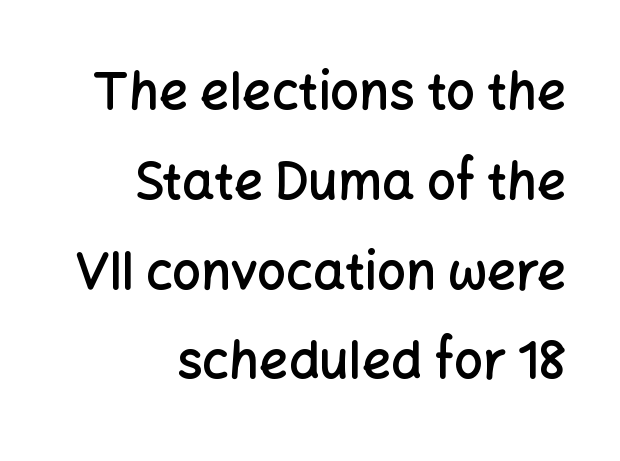
{"serif": "no", "italic": "no", "bold": "semi", "weight": "semibold", "width": "normal", "stroke_contrast": "low", "x_height": "medium", "monospaced": "no", "underline": "no", "align": "right", "line_spacing_ratio": 1.76, "letter_spacing": "normal", "letter_spacing_em": 0.0, "glyph_px": 51}
